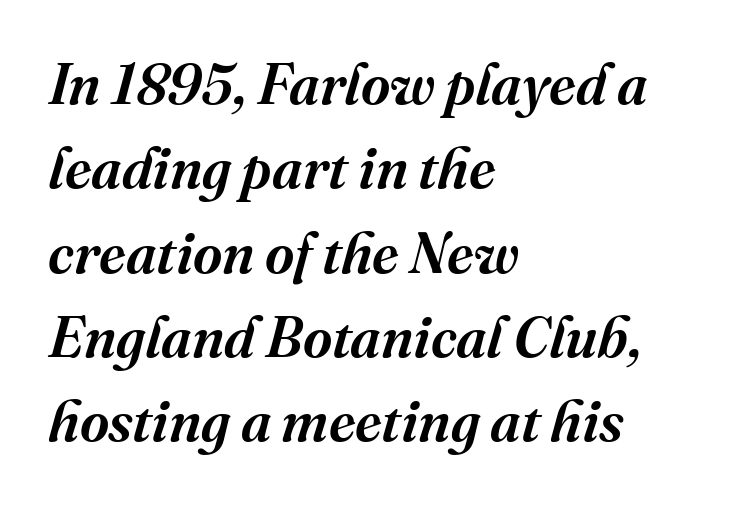
The passage shown is not underscored anywhere. Inter-character spacing is left at the font's built-in metrics. Would a proofreader flag this as italicized? Yes. The leading is moderate, giving the passage an even texture. Do the characters align in a grid? No, the font is proportional. A typesetter would label this face a serif.
